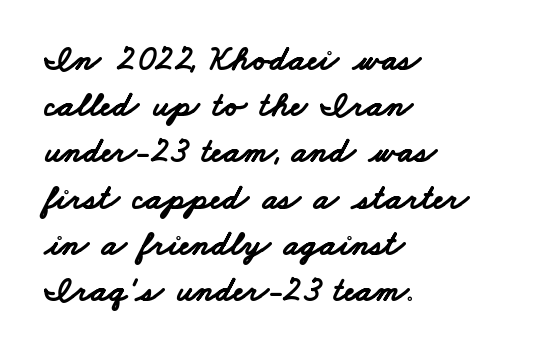
Quick note: underline off. Tracking here is standard; glyphs follow each other at the usual distance. The block of text has a typical density, with ordinary space between rows. Line beginnings align vertically; line endings do not. The rendering uses natural spacing where letterforms have individual widths.
